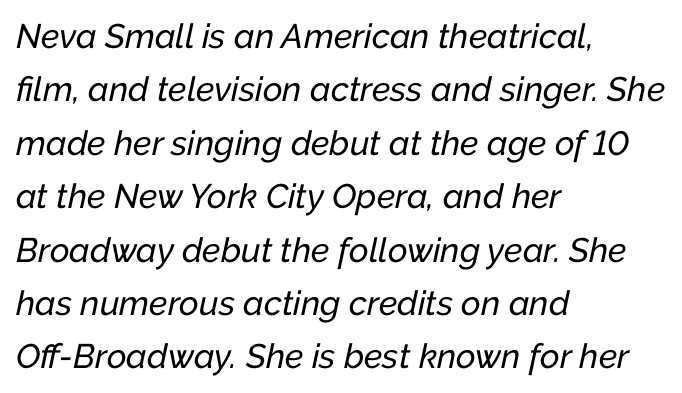
The image shows 34 px text type, italic (leaning right); set left-aligned, normal line spacing (1.57x), normal letter spacing, not underlined; low stroke contrast and a medium x-height.
